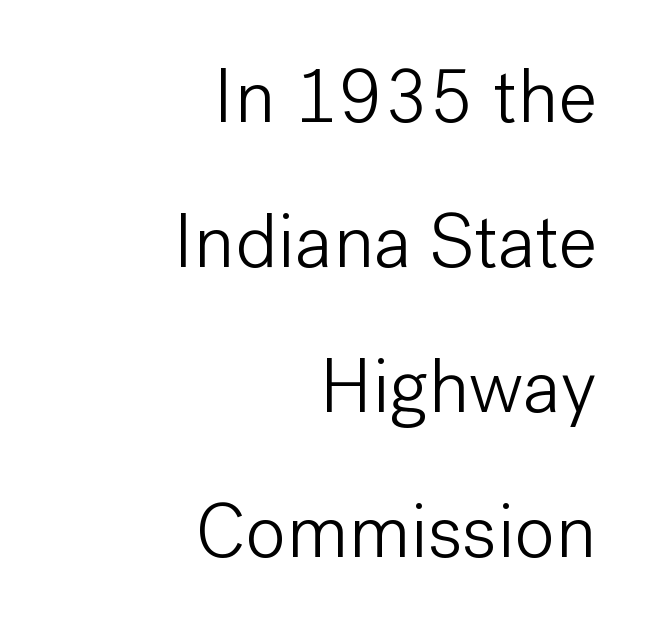
{"serif": "no", "italic": "no", "bold": "no", "weight": "light", "width": "normal", "stroke_contrast": "low", "x_height": "medium", "monospaced": "no", "underline": "no", "align": "right", "line_spacing": "loose", "line_spacing_ratio": 1.91, "letter_spacing": "normal", "letter_spacing_em": 0.0, "glyph_px": 76}
